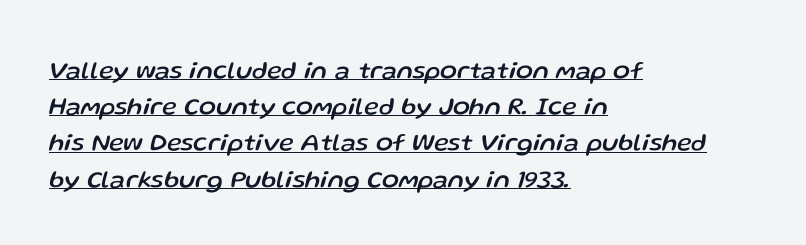
The image shows 25 px text type, italic (leaning right); set left-aligned, normal line spacing (1.45x), normal letter spacing, underlined.
